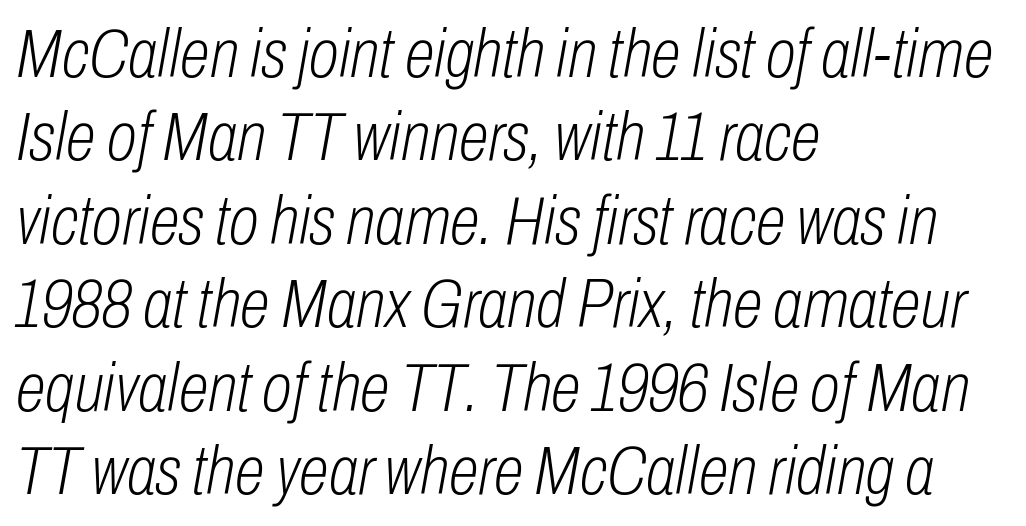
The image shows 69 px light, condensed type, italic (leaning right); set left-aligned, line spacing 1.21x, normal letter spacing, not underlined; low stroke contrast and a medium x-height.
